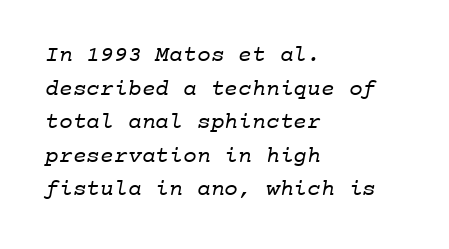
The image shows 23 px text type; set left-aligned, normal line spacing (1.46x), normal letter spacing, not underlined.
